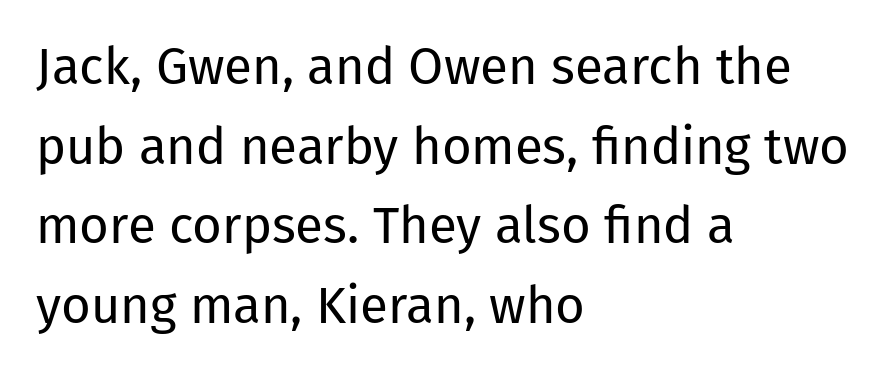
The image shows 51 px regular-weight sans-serif type, upright; set left-aligned, normal line spacing (1.56x), normal letter spacing, not underlined; low stroke contrast and a medium x-height.
